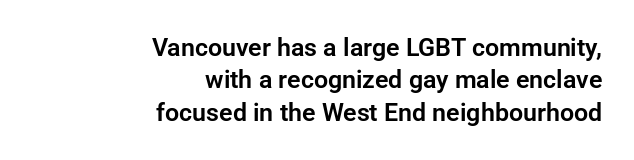
Q: Is the text italic (slanted)? A: No, it is upright.
Q: Is the text underlined? A: No.
Q: How is the paragraph aligned? A: Right-aligned.
Q: Is the spacing between letters normal or unusually wide? A: Normal.
Q: Is the spacing between lines tight, normal or loose? A: Normal.
